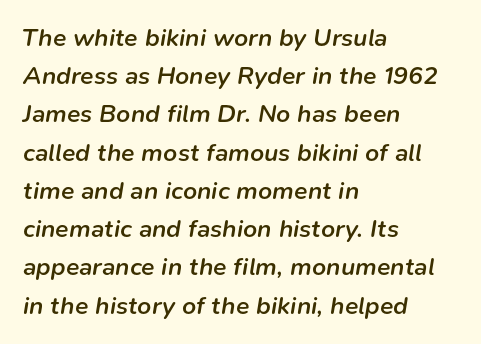
The image shows 25 px text type, italic (leaning right); set left-aligned, normal line spacing (1.53x), normal letter spacing, not underlined.
